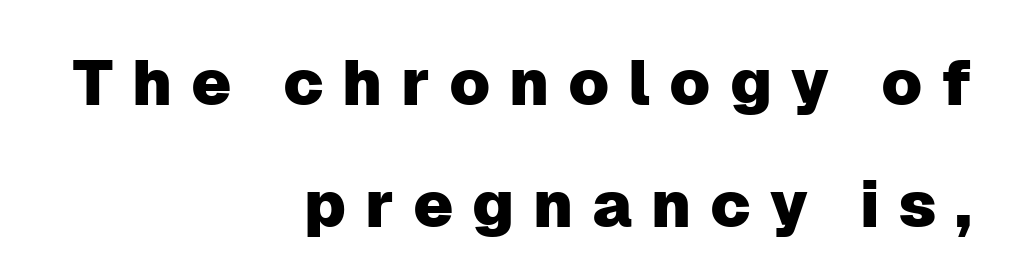
Q: Is the text italic (slanted)? A: No, it is upright.
Q: Is the typeface a serif or a sans-serif typeface? A: Sans-serif.
Q: Is the text underlined? A: No.
Q: How is the paragraph aligned? A: Right-aligned.
Q: Is the spacing between letters normal or unusually wide? A: Unusually wide.
Q: Is the spacing between lines tight, normal or loose? A: Loose.
Q: Width (condensed, normal, or wide)? A: Normal.
Q: Stroke contrast? A: Low.
Q: x-height? A: Medium.
Q: Monospaced? A: No.
